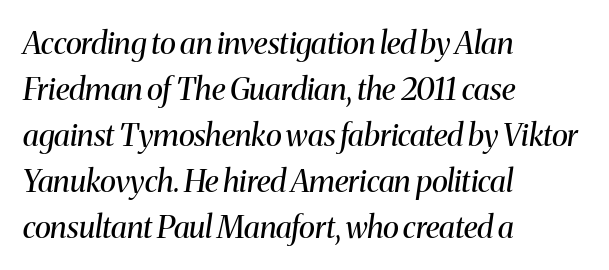
Vertical spacing — default. The space beneath each line is pristine and unruled. Looks like regular typesetting: each glyph gets only the width it needs. You can tell it's italic because the verticals aren't actually vertical.
